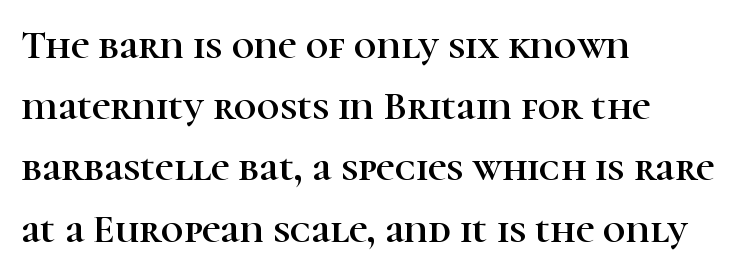
Q: Is the text italic (slanted)? A: No, it is upright.
Q: Is the typeface a serif or a sans-serif typeface? A: Serif.
Q: Is the text underlined? A: No.
Q: How is the paragraph aligned? A: Left-aligned.
Q: Is the spacing between letters normal or unusually wide? A: Normal.
Q: Is the spacing between lines tight, normal or loose? A: Normal.
Q: Width (condensed, normal, or wide)? A: Normal.
Q: Stroke contrast? A: High.
Q: x-height? A: Medium.
Q: Monospaced? A: No.
